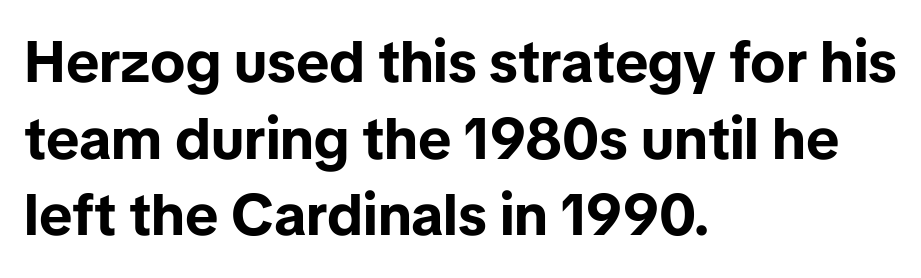
Set as a true bold cut, around the 700 mark. Plain, unruled lines of type. Varying glyph widths throughout — classic text-font behaviour. The face used here is a sans, in the tradition of grotesques and geometrics.
